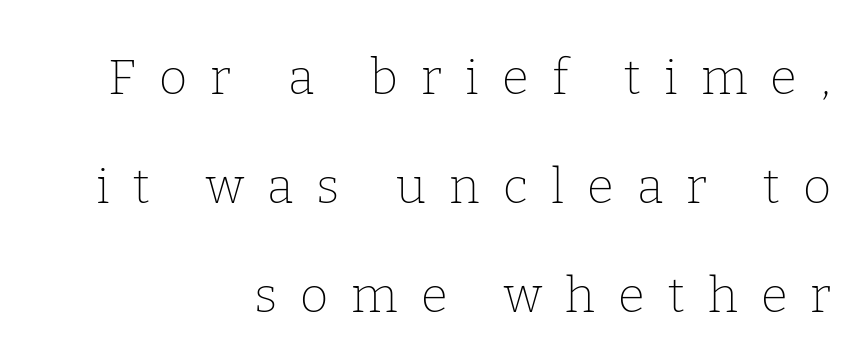
Letters have the restrained weight of plain body copy at most. Plain, unruled lines of type. The face used here is proportionally spaced, like ordinary book or web type. The letters carry serifs — small finishing strokes at the ends of their stems.
